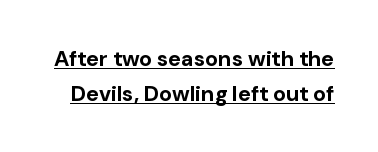
{"italic": "no", "bold": "yes", "underline": "yes", "line_spacing": "normal", "line_spacing_ratio": 1.58, "letter_spacing": "normal", "letter_spacing_em": 0.0, "glyph_px": 22}
